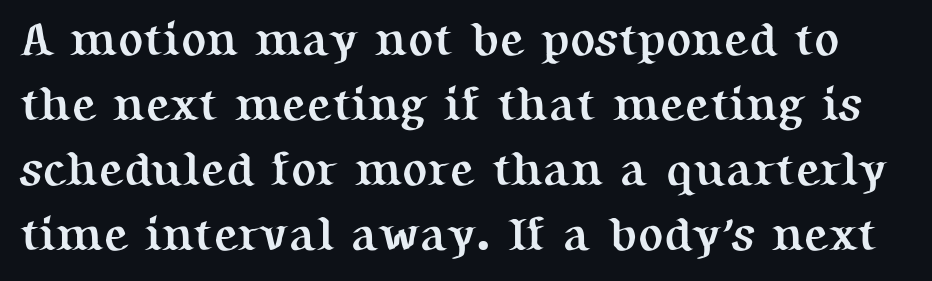
Q: Is the text bold? A: Yes.
Q: Is the text italic (slanted)? A: No, it is upright.
Q: Is the typeface a serif or a sans-serif typeface? A: Serif.
Q: Is the text underlined? A: No.
Q: Is the spacing between letters normal or unusually wide? A: Normal.
Q: Is the spacing between lines tight, normal or loose? A: Normal.
Q: Width (condensed, normal, or wide)? A: Normal.
Q: Stroke contrast? A: Medium.
Q: x-height? A: Medium.
Q: Monospaced? A: No.
